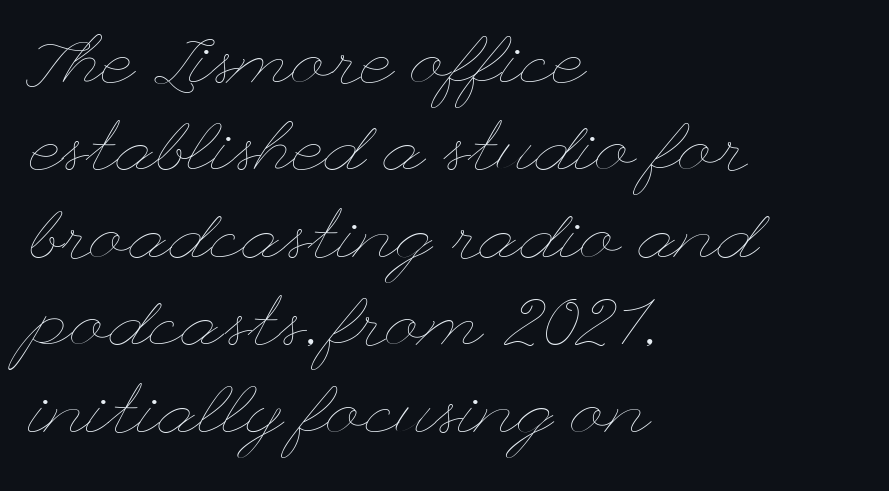
The image shows 70 px thin, wide type; set left-aligned, normal line spacing (1.25x), normal letter spacing, not underlined; low stroke contrast and a small x-height.
